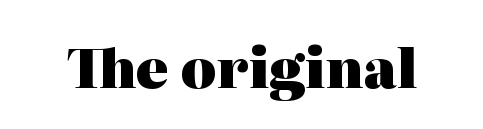
The image shows 54 px heavy serif type, upright; set normal letter spacing, not underlined; high stroke contrast and a medium x-height.
